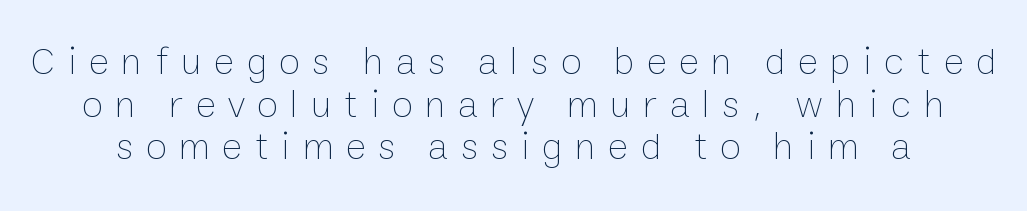
The image shows 39 px thin type, upright; set tight line spacing (1.09x), unusually wide letter spacing (+0.32 em), not underlined; low stroke contrast and a medium x-height.
